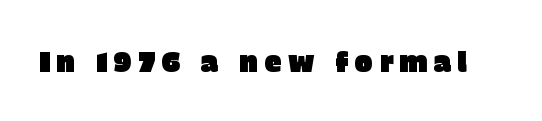
The image shows 28 px sans-serif type, upright; set unusually wide letter spacing (+0.22 em), not underlined; low stroke contrast and a large x-height.
